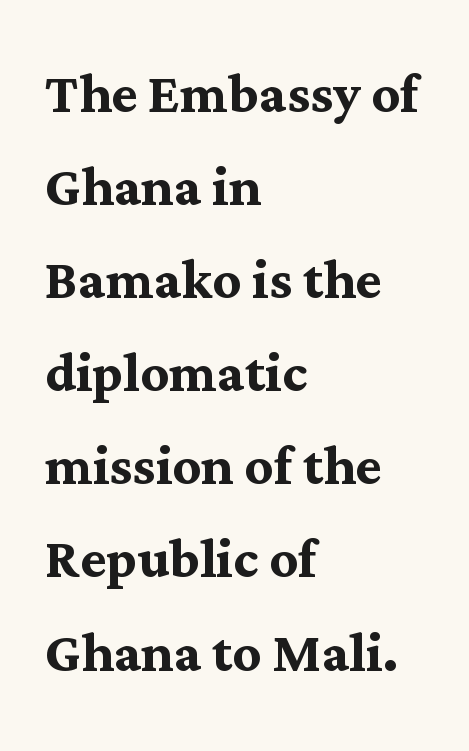
{"serif": "yes", "italic": "no", "bold": "yes", "weight": "semibold", "width": "normal", "stroke_contrast": "medium", "x_height": "medium", "monospaced": "no", "underline": "no", "align": "left", "line_spacing": "normal", "line_spacing_ratio": 1.33, "letter_spacing": "normal", "letter_spacing_em": 0.0, "glyph_px": 70}
